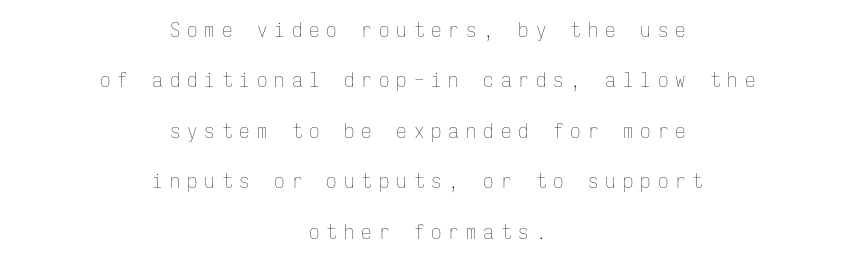
The image shows 21 px text type, upright; set centered, loose line spacing (2.4x), unusually wide letter spacing (+0.33 em), not underlined.
